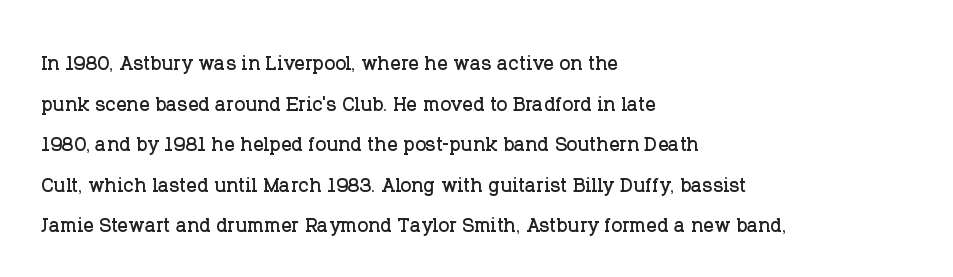
Q: Is the text italic (slanted)? A: No, it is upright.
Q: Is the text underlined? A: No.
Q: How is the paragraph aligned? A: Left-aligned.
Q: Is the spacing between letters normal or unusually wide? A: Normal.
Q: Is the spacing between lines tight, normal or loose? A: Normal.
